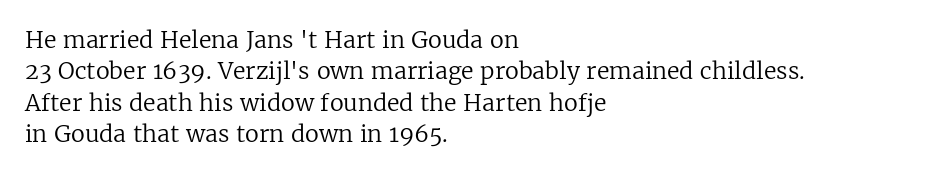
The image shows 23 px text type, upright; set left-aligned, normal line spacing (1.36x), normal letter spacing, not underlined.
